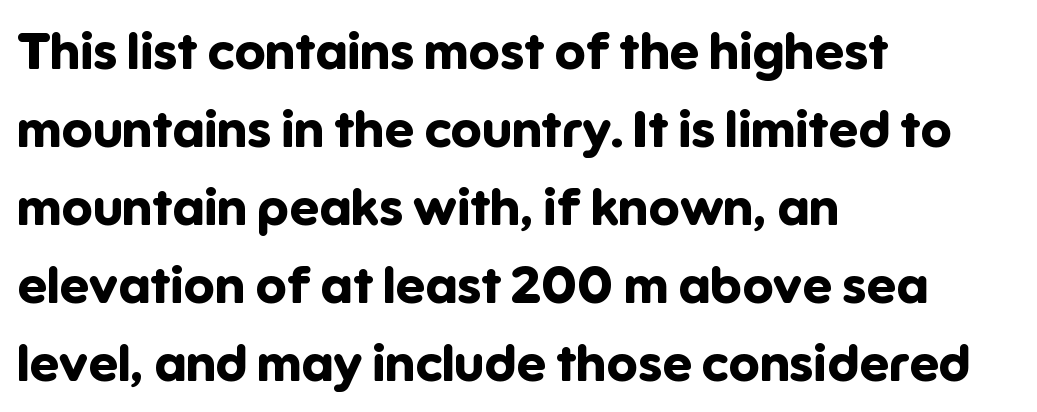
{"serif": "no", "italic": "no", "bold": "yes", "weight": "bold", "width": "normal", "stroke_contrast": "low", "x_height": "medium", "monospaced": "no", "underline": "no", "align": "left", "line_spacing": "normal", "line_spacing_ratio": 1.5, "letter_spacing": "normal", "letter_spacing_em": 0.0, "glyph_px": 52}
